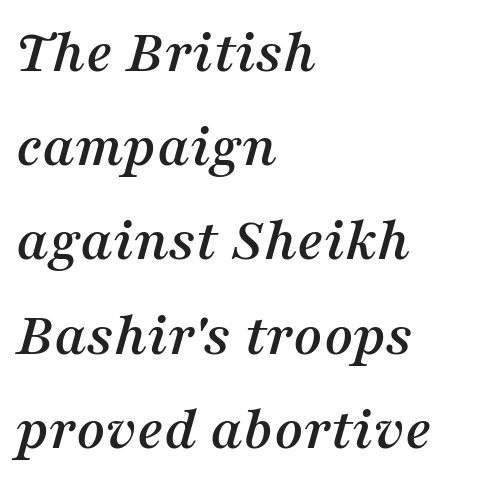
Q: Is the text italic (slanted)? A: Yes, it leans right by about 16 degrees.
Q: Is the typeface a serif or a sans-serif typeface? A: Serif.
Q: Is the text underlined? A: No.
Q: How is the paragraph aligned? A: Left-aligned.
Q: Is the spacing between letters normal or unusually wide? A: Normal.
Q: Is the spacing between lines tight, normal or loose? A: Normal.
Q: Width (condensed, normal, or wide)? A: Normal.
Q: Stroke contrast? A: Medium.
Q: x-height? A: Medium.
Q: Monospaced? A: No.
